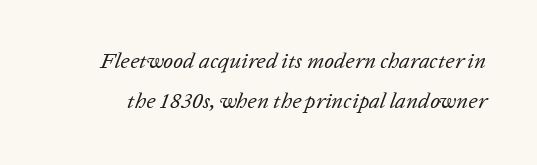
{"italic": "yes", "lean": "right", "slant_degrees": 20, "bold": "no", "underline": "no", "line_spacing_ratio": 1.81, "letter_spacing": "normal", "letter_spacing_em": 0.0, "glyph_px": 22}
